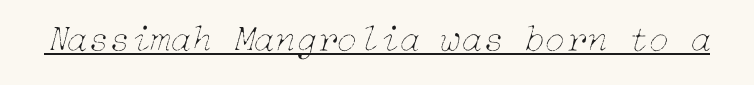
Q: Is the text bold? A: No.
Q: Is the text italic (slanted)? A: Yes, it leans right by about 15 degrees.
Q: Is the text underlined? A: Yes.
Q: Is the spacing between letters normal or unusually wide? A: Normal.
Q: Width (condensed, normal, or wide)? A: Normal.
Q: Stroke contrast? A: Low.
Q: x-height? A: Medium.
